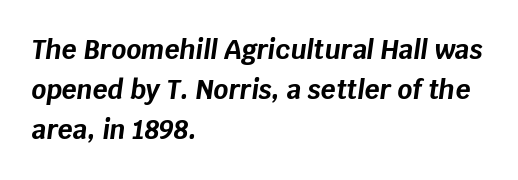
The image shows 26 px bold type, italic (leaning right); set left-aligned, normal line spacing (1.54x), normal letter spacing, not underlined.
